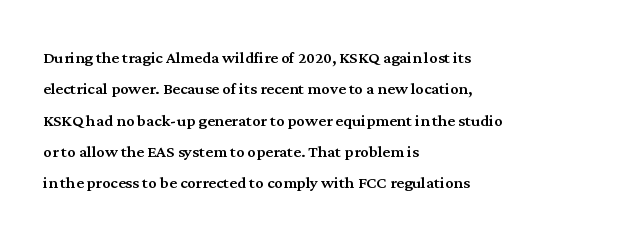
The image shows 21 px text type, upright; set left-aligned, normal line spacing (1.49x), normal letter spacing, not underlined.
